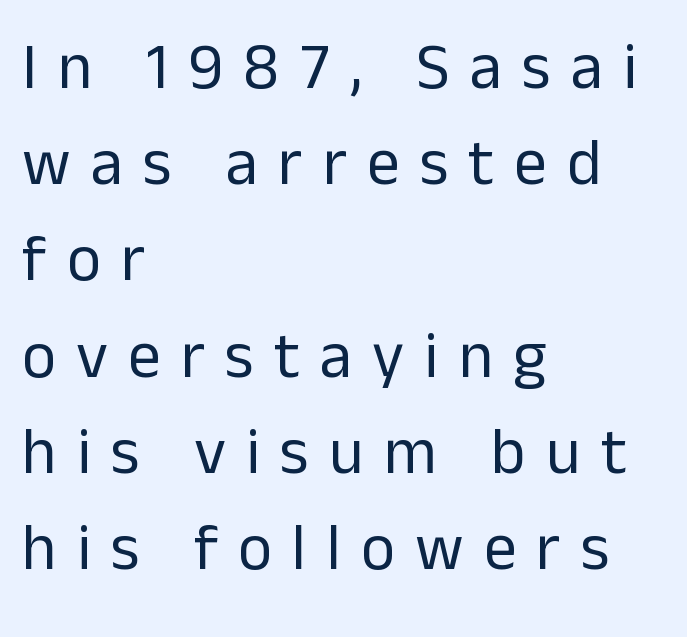
Q: Is the text bold? A: No.
Q: Is the text italic (slanted)? A: No, it is upright.
Q: Is the typeface a serif or a sans-serif typeface? A: Sans-serif.
Q: Is the text underlined? A: No.
Q: How is the paragraph aligned? A: Left-aligned.
Q: Is the spacing between letters normal or unusually wide? A: Unusually wide.
Q: Is the spacing between lines tight, normal or loose? A: Normal.
Q: Width (condensed, normal, or wide)? A: Normal.
Q: Stroke contrast? A: Low.
Q: x-height? A: Medium.
Q: Monospaced? A: No.
